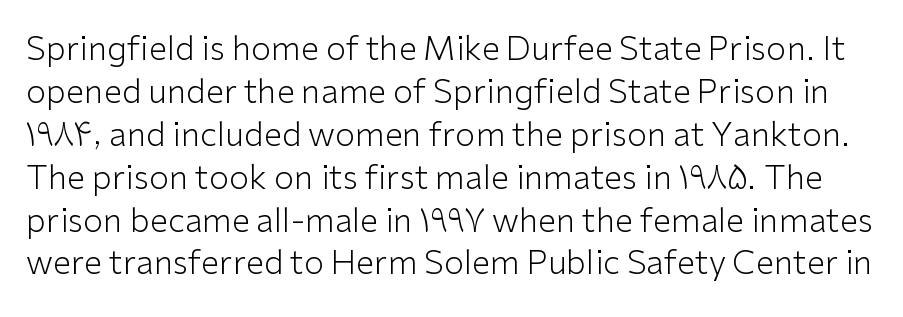
Q: Is the text bold? A: No.
Q: Is the text italic (slanted)? A: No, it is upright.
Q: Is the typeface a serif or a sans-serif typeface? A: Sans-serif.
Q: Is the text underlined? A: No.
Q: Is the spacing between letters normal or unusually wide? A: Normal.
Q: Is the spacing between lines tight, normal or loose? A: Normal.
Q: Width (condensed, normal, or wide)? A: Normal.
Q: Stroke contrast? A: Low.
Q: x-height? A: Medium.
Q: Monospaced? A: No.
